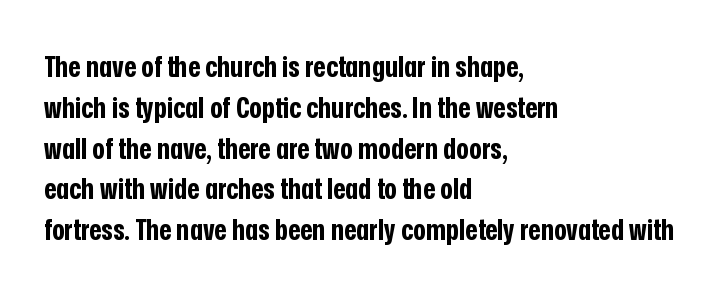
{"serif": "no", "italic": "no", "bold": "yes", "weight": "bold", "width": "condensed", "stroke_contrast": "low", "x_height": "medium", "monospaced": "no", "underline": "no", "align": "left", "line_spacing": "normal", "line_spacing_ratio": 1.36, "letter_spacing": "normal", "letter_spacing_em": 0.0, "glyph_px": 30}
